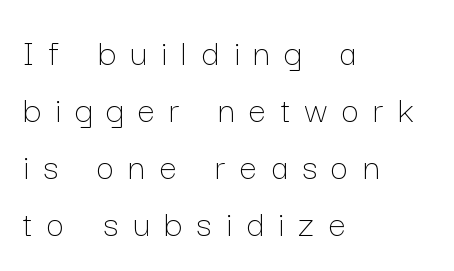
{"italic": "no", "bold": "no", "weight": "thin", "width": "normal", "stroke_contrast": "low", "x_height": "medium", "monospaced": "no", "underline": "no", "align": "left", "line_spacing": "normal", "line_spacing_ratio": 1.46, "letter_spacing": "wide", "letter_spacing_em": 0.37, "glyph_px": 39}
